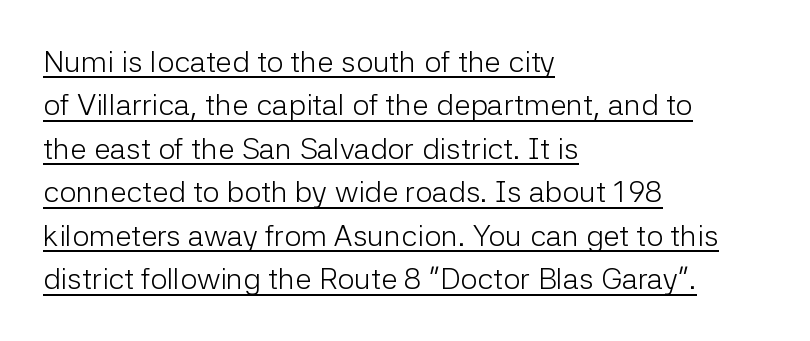
The image shows 30 px light sans-serif type, upright; set left-aligned, normal line spacing (1.45x), normal letter spacing, underlined; low stroke contrast and a medium x-height.
